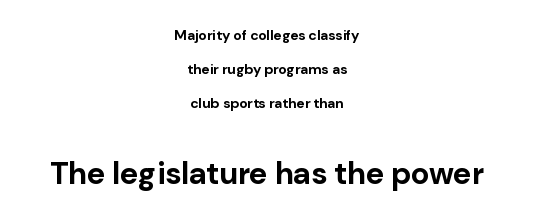
Q: Is the text bold? A: Yes.
Q: Is the text italic (slanted)? A: No, it is upright.
Q: Is the typeface a serif or a sans-serif typeface? A: Sans-serif.
Q: Is the text underlined? A: No.
Q: How is the paragraph aligned? A: Centered.
Q: Is the spacing between letters normal or unusually wide? A: Normal.
Q: Is the spacing between lines tight, normal or loose? A: Loose.
Q: Which block of text is set in a larger size, the first (top) or the second (bottom)? A: The second (bottom) one.
Q: Width (condensed, normal, or wide)? A: Normal.
Q: Stroke contrast? A: Low.
Q: x-height? A: Medium.
Q: Monospaced? A: No.
